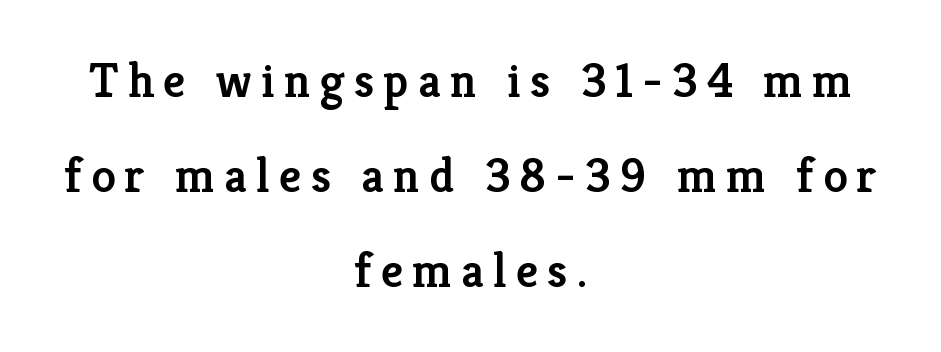
The image shows 49 px semibold serif type, upright; set centered, loose line spacing (1.94x), not underlined; low stroke contrast and a medium x-height.
